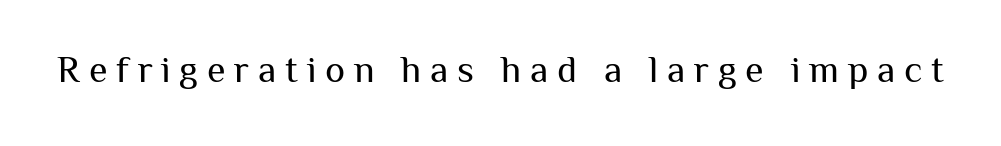
Each stroke keeps to a modest, everyday thickness or less. The gap between lines stays unmarked. A roman cut, with each character standing at attention. Character widths vary here, with narrow letters taking less room than wide ones. Look at the bottom of the vertical strokes: they stop flat, with no serifs. The rendering inserts visible extra space after every character.
